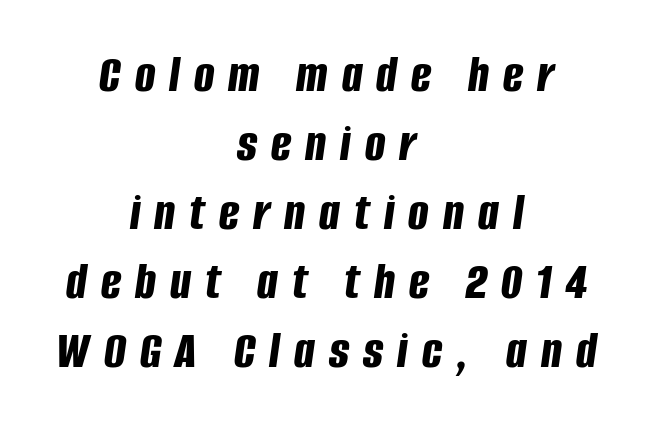
{"italic": "yes", "lean": "right", "slant_degrees": 8, "bold": "yes", "weight": "bold", "width": "condensed", "stroke_contrast": "low", "x_height": "large", "monospaced": "no", "underline": "no", "align": "center", "line_spacing": "normal", "line_spacing_ratio": 1.28, "letter_spacing": "wide", "letter_spacing_em": 0.26, "glyph_px": 54}
